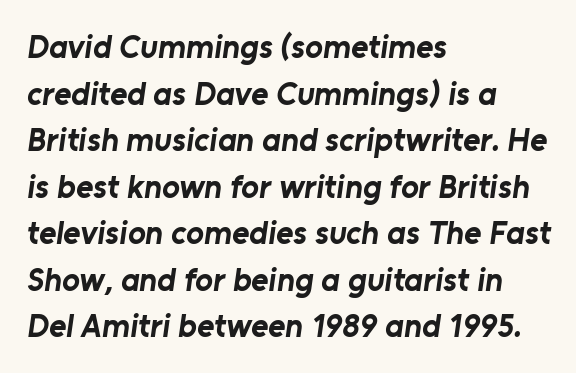
{"serif": "no", "bold": "yes", "weight": "bold", "width": "normal", "stroke_contrast": "low", "x_height": "medium", "monospaced": "no", "underline": "no", "align": "left", "line_spacing": "normal", "line_spacing_ratio": 1.41, "letter_spacing": "normal", "letter_spacing_em": 0.0, "glyph_px": 33}
